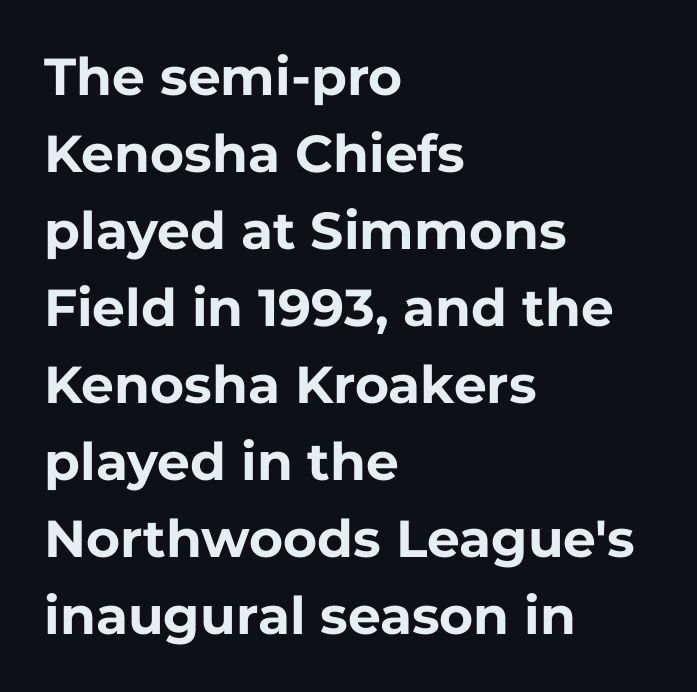
Q: Is the text bold? A: Yes.
Q: Is the text italic (slanted)? A: No, it is upright.
Q: Is the typeface a serif or a sans-serif typeface? A: Sans-serif.
Q: Is the text underlined? A: No.
Q: How is the paragraph aligned? A: Left-aligned.
Q: Is the spacing between letters normal or unusually wide? A: Normal.
Q: Is the spacing between lines tight, normal or loose? A: Normal.
Q: Width (condensed, normal, or wide)? A: Normal.
Q: Stroke contrast? A: Low.
Q: x-height? A: Medium.
Q: Monospaced? A: No.
